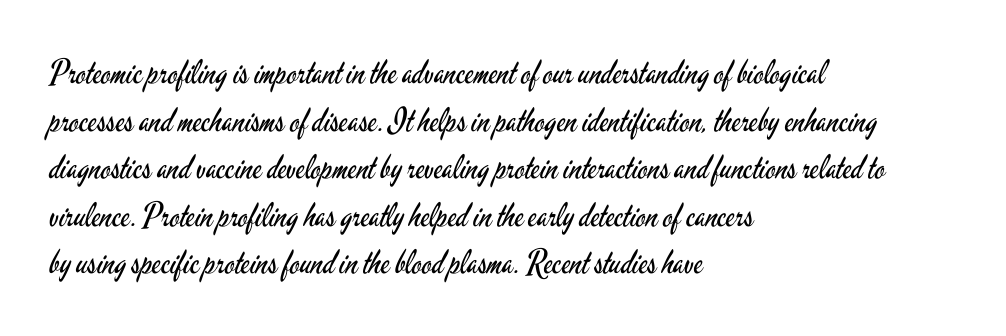
If you drew a ruler down the left edge, every line would touch it. The letters carry no serifs — their stems end cleanly without finishing strokes. In terms of letterspacing, this is plain default setting. Regular leading. A typesetter would call this proportional, since set widths differ per character.
